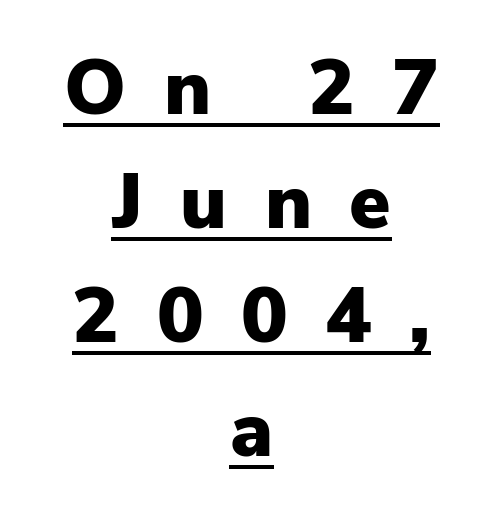
The face used here is a sans, in the tradition of grotesques and geometrics. Notice how the passage keeps no hard edge, just a central spine. No italicization has been applied; the sample stays upright. Each letter keeps its own natural width here, so spacing adapts to shape. Underlined type.
